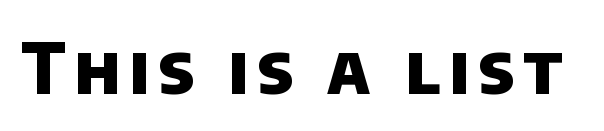
The image shows 70 px heavy sans-serif type; set not underlined; low stroke contrast and a large x-height.
